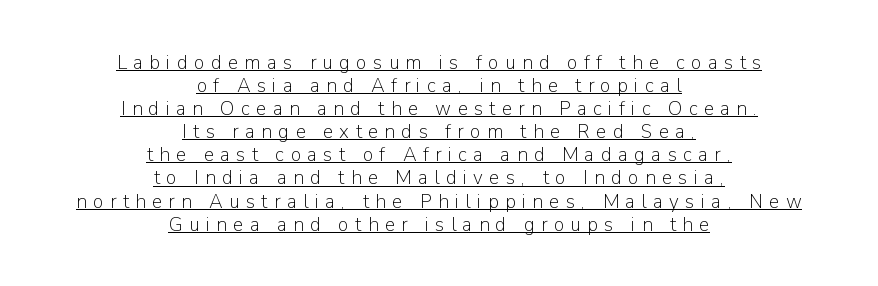
{"italic": "no", "bold": "no", "underline": "yes", "align": "center", "line_spacing": "tight", "line_spacing_ratio": 1.1, "letter_spacing": "wide", "letter_spacing_em": 0.3, "glyph_px": 21}
